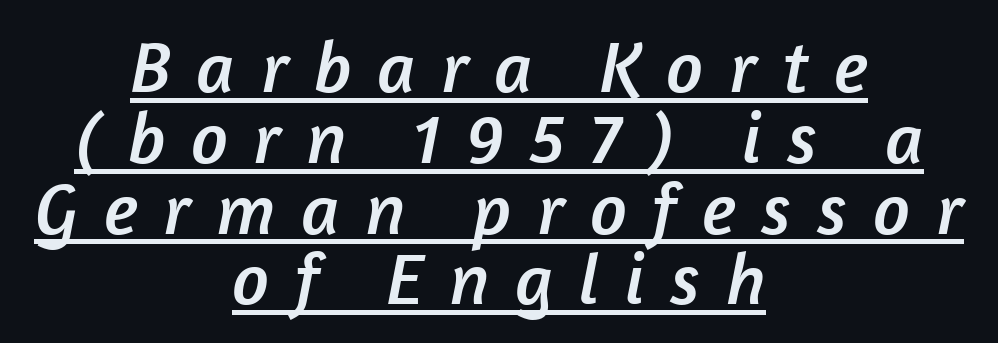
Q: Is the typeface a serif or a sans-serif typeface? A: Sans-serif.
Q: Is the text underlined? A: Yes.
Q: How is the paragraph aligned? A: Centered.
Q: Is the spacing between letters normal or unusually wide? A: Unusually wide.
Q: Is the spacing between lines tight, normal or loose? A: Tight.
Q: Width (condensed, normal, or wide)? A: Normal.
Q: Stroke contrast? A: Low.
Q: x-height? A: Medium.
Q: Monospaced? A: No.
